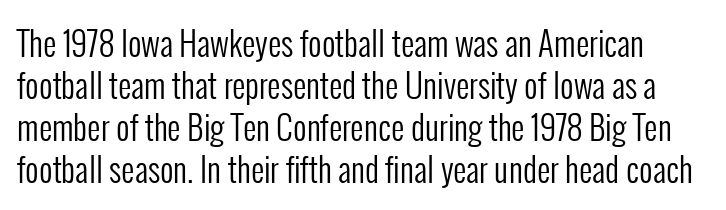
Words float on clear page, feet unadorned. Are there feet on the stems? There aren't — it's a sans. The typography opts for an upright posture over an oblique one. Each word holds together tightly as a unit, with standard inter-letter gaps.
